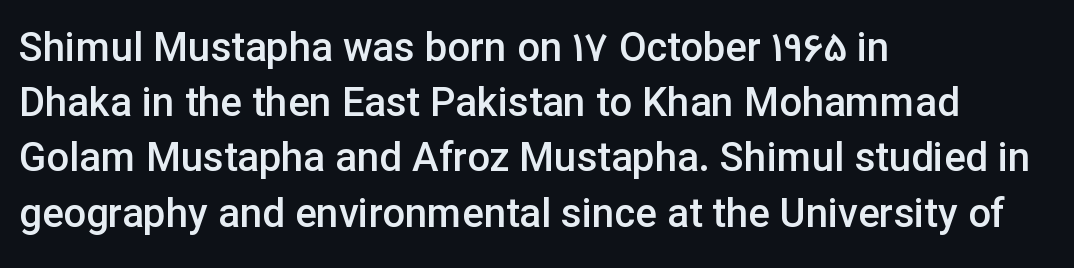
The image shows 40 px semibold sans-serif type, upright; set left-aligned, normal line spacing (1.38x), normal letter spacing, not underlined; low stroke contrast and a medium x-height.
